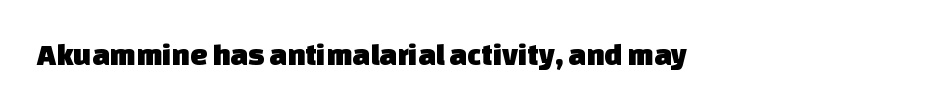
{"serif": "no", "width": "normal", "stroke_contrast": "low", "x_height": "large", "monospaced": "no", "underline": "no", "letter_spacing": "normal", "letter_spacing_em": 0.0, "glyph_px": 31}
